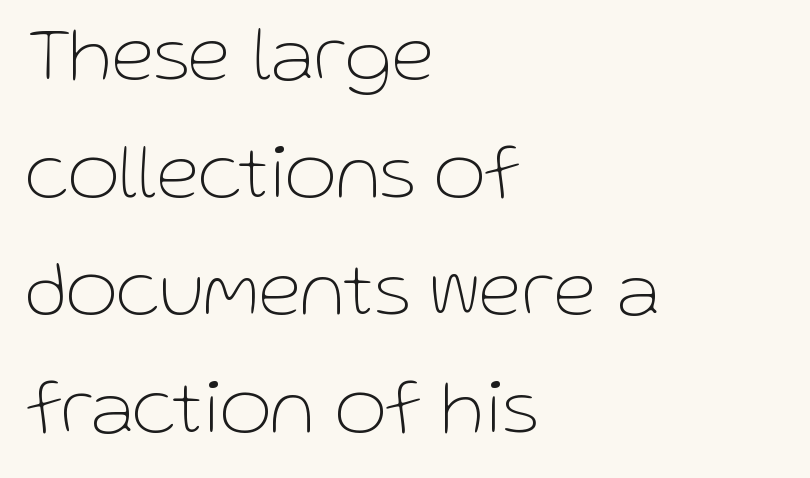
{"serif": "no", "italic": "no", "bold": "no", "weight": "thin", "width": "normal", "stroke_contrast": "low", "x_height": "medium", "monospaced": "no", "underline": "no", "align": "left", "line_spacing": "normal", "line_spacing_ratio": 1.49, "letter_spacing": "normal", "letter_spacing_em": 0.0, "glyph_px": 79}
